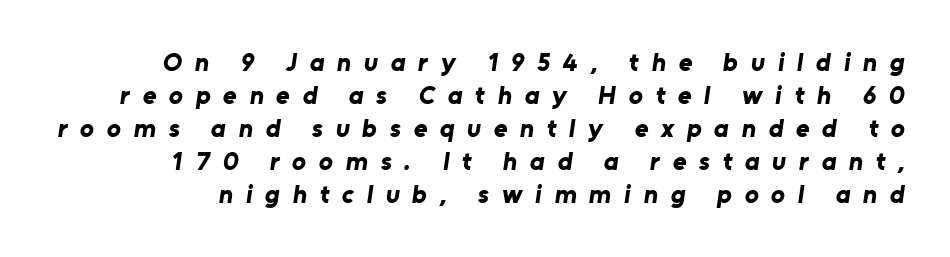
{"bold": "yes", "underline": "no", "line_spacing": "normal", "line_spacing_ratio": 1.27, "letter_spacing": "wide", "letter_spacing_em": 0.49, "glyph_px": 26}
